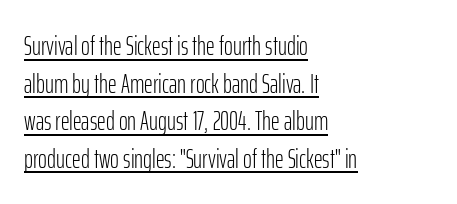
Does extra space separate the letters? No, they use regular spacing. Posture: vertical. The paragraph has a hard left edge and a soft right edge. Each line of the rendering has a horizontal stroke beneath the glyphs. Compared with a typical body face, this is equally light or lighter still. The space between consecutive lines is moderate.
